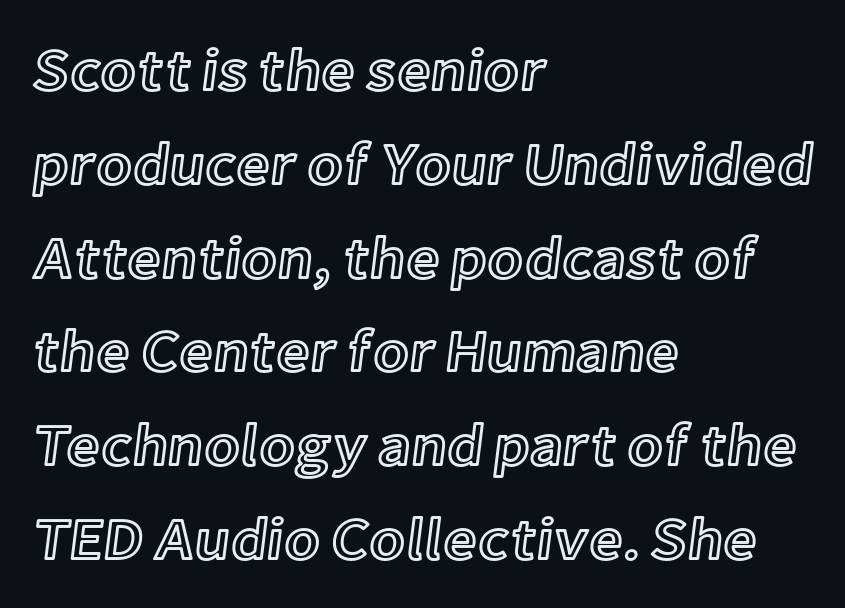
Reading down the column, the eye jumps a familiar distance to each next line. These lines stack with their left ends in a neat column. Lines of text with bare space underneath. Does extra space separate the letters? No, they use regular spacing.
